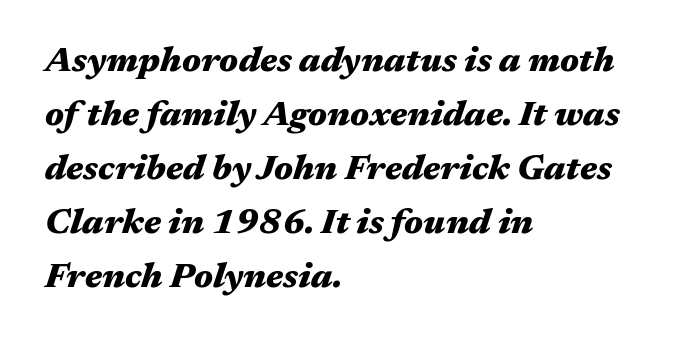
The image shows 35 px heavy, wide type, italic (leaning right); set left-aligned, normal line spacing (1.54x), normal letter spacing, not underlined; medium stroke contrast and a medium x-height.
